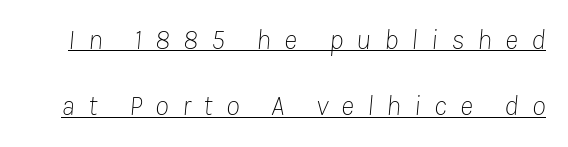
The image shows 28 px thin type, italic (leaning right); set loose line spacing (2.37x), unusually wide letter spacing (+0.47 em), underlined; low stroke contrast and a medium x-height.
